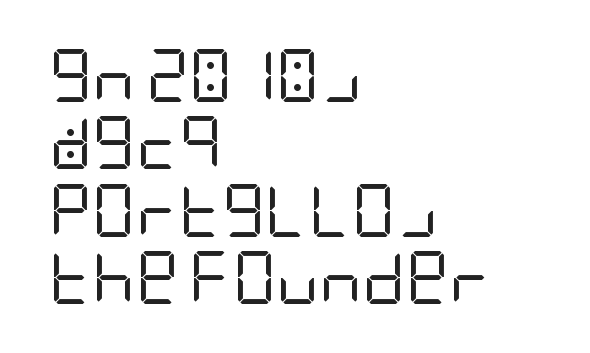
{"serif": "no", "italic": "no", "bold": "no", "weight": "regular", "width": "condensed", "stroke_contrast": "low", "x_height": "large", "underline": "no", "align": "left", "line_spacing": "normal", "line_spacing_ratio": 1.27, "letter_spacing": "normal", "letter_spacing_em": 0.0, "glyph_px": 53}
